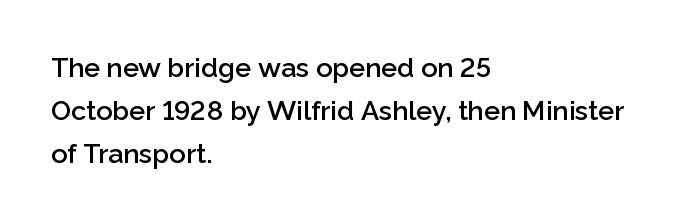
Letter spacing: default. The rendering uses a semibold face; strokes are thickened but not to full bold. Visually the block forms a straight wall on the left and a jagged coastline on the right. The foot of each line stays bare and open.
